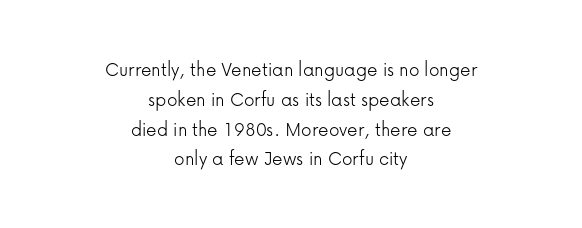
{"italic": "no", "bold": "no", "underline": "no", "align": "center", "line_spacing": "normal", "line_spacing_ratio": 1.42, "letter_spacing": "normal", "letter_spacing_em": 0.0, "glyph_px": 21}
